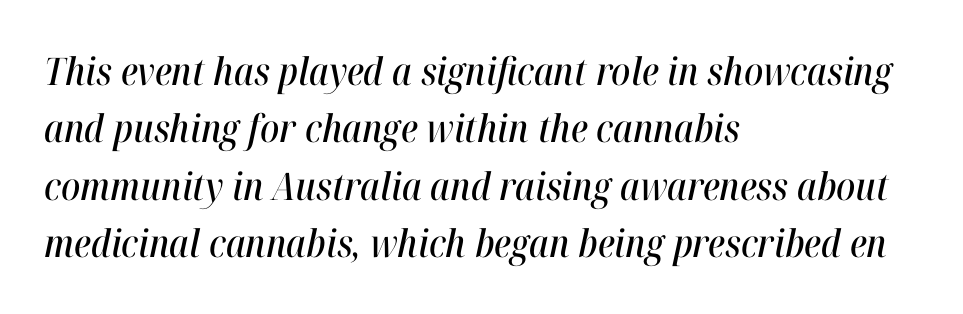
Q: Is the text italic (slanted)? A: Yes, it leans right by about 12 degrees.
Q: Is the text underlined? A: No.
Q: How is the paragraph aligned? A: Left-aligned.
Q: Is the spacing between letters normal or unusually wide? A: Normal.
Q: Is the spacing between lines tight, normal or loose? A: Normal.
Q: Width (condensed, normal, or wide)? A: Condensed.
Q: Stroke contrast? A: High.
Q: x-height? A: Medium.
Q: Monospaced? A: No.
